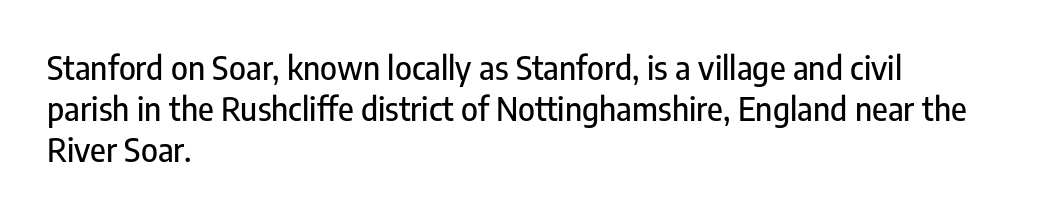
The image shows 32 px condensed sans-serif type, upright; set left-aligned, normal line spacing (1.28x), normal letter spacing, not underlined; low stroke contrast and a medium x-height.
